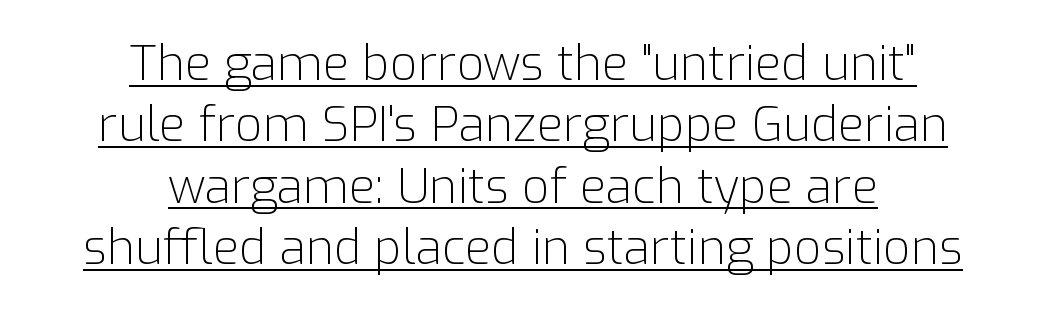
Upright lettering throughout. In terms of letterspacing, this is plain default setting. The passage shown is typed in a proportional face where columns would drift. Underlined type. Typographically, this falls in the sans-serif category. Line spacing here is normal.
